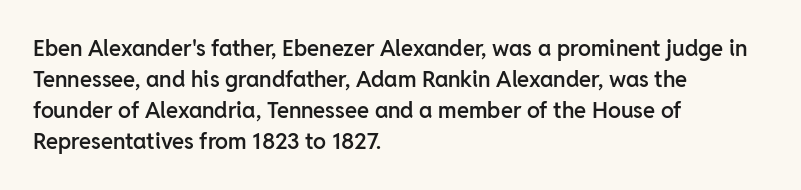
The image shows 22 px text type, upright; set left-aligned, normal line spacing (1.41x), normal letter spacing, not underlined.
